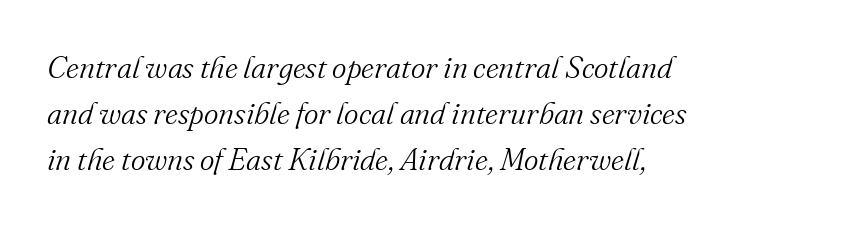
Q: Is the text bold? A: No.
Q: Is the text italic (slanted)? A: Yes, it leans right by about 16 degrees.
Q: Is the typeface a serif or a sans-serif typeface? A: Serif.
Q: Is the text underlined? A: No.
Q: How is the paragraph aligned? A: Left-aligned.
Q: Is the spacing between letters normal or unusually wide? A: Normal.
Q: Is the spacing between lines tight, normal or loose? A: Normal.
Q: Width (condensed, normal, or wide)? A: Normal.
Q: Stroke contrast? A: Medium.
Q: x-height? A: Small.
Q: Monospaced? A: No.
